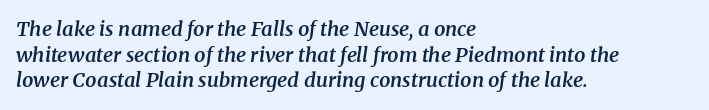
{"italic": "yes", "lean": "right", "slant_degrees": 8, "bold": "semi", "underline": "no", "align": "left", "line_spacing": "normal", "line_spacing_ratio": 1.28, "letter_spacing": "normal", "letter_spacing_em": 0.0, "glyph_px": 20}
